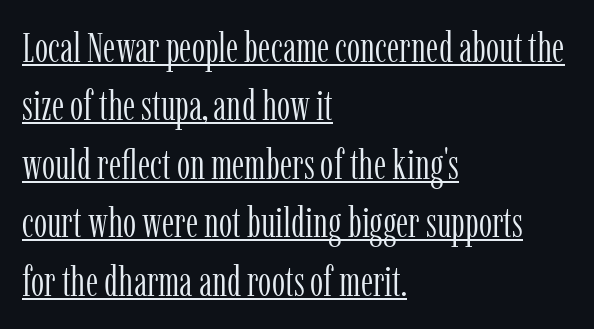
Q: Is the text bold? A: No.
Q: Is the text italic (slanted)? A: No, it is upright.
Q: Is the typeface a serif or a sans-serif typeface? A: Serif.
Q: Is the text underlined? A: Yes.
Q: How is the paragraph aligned? A: Left-aligned.
Q: Is the spacing between letters normal or unusually wide? A: Normal.
Q: Is the spacing between lines tight, normal or loose? A: Normal.
Q: Width (condensed, normal, or wide)? A: Condensed.
Q: Stroke contrast? A: Low.
Q: x-height? A: Medium.
Q: Monospaced? A: No.
